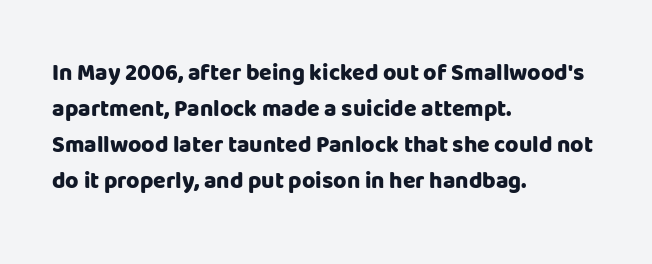
Q: Is the text bold? A: Yes.
Q: Is the text italic (slanted)? A: No, it is upright.
Q: Is the text underlined? A: No.
Q: How is the paragraph aligned? A: Left-aligned.
Q: Is the spacing between letters normal or unusually wide? A: Normal.
Q: Is the spacing between lines tight, normal or loose? A: Normal.
